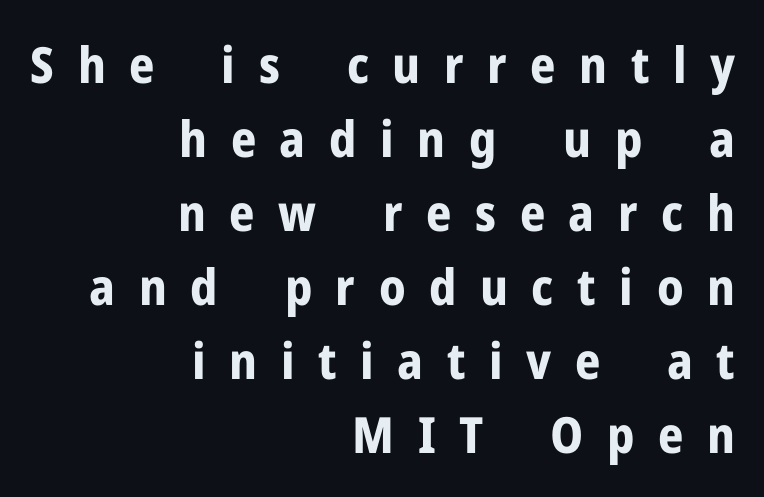
Q: Is the text bold? A: Yes.
Q: Is the text italic (slanted)? A: No, it is upright.
Q: Is the typeface a serif or a sans-serif typeface? A: Sans-serif.
Q: Is the text underlined? A: No.
Q: How is the paragraph aligned? A: Right-aligned.
Q: Is the spacing between letters normal or unusually wide? A: Unusually wide.
Q: Is the spacing between lines tight, normal or loose? A: Normal.
Q: Width (condensed, normal, or wide)? A: Normal.
Q: Stroke contrast? A: Low.
Q: x-height? A: Medium.
Q: Monospaced? A: No.
